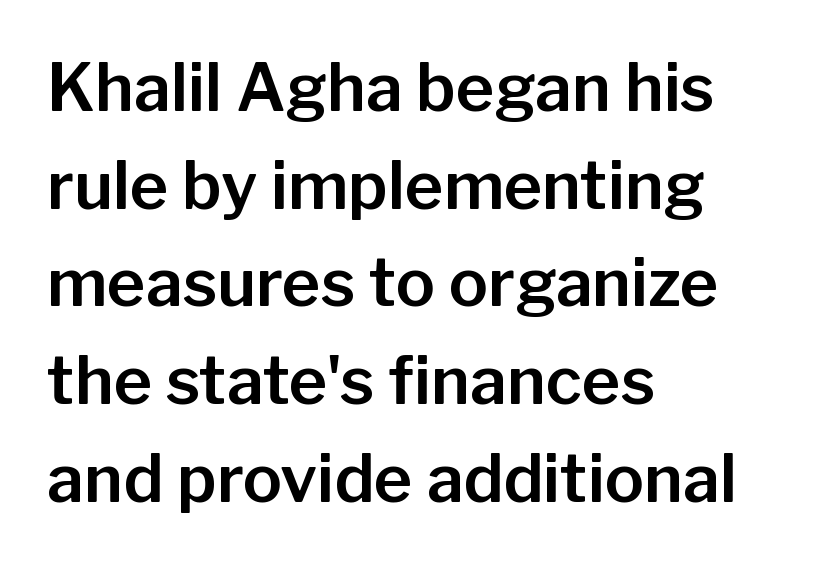
Q: Is the text italic (slanted)? A: No, it is upright.
Q: Is the typeface a serif or a sans-serif typeface? A: Sans-serif.
Q: Is the text underlined? A: No.
Q: How is the paragraph aligned? A: Left-aligned.
Q: Is the spacing between letters normal or unusually wide? A: Normal.
Q: Is the spacing between lines tight, normal or loose? A: Normal.
Q: Width (condensed, normal, or wide)? A: Normal.
Q: Stroke contrast? A: Low.
Q: x-height? A: Medium.
Q: Monospaced? A: No.
